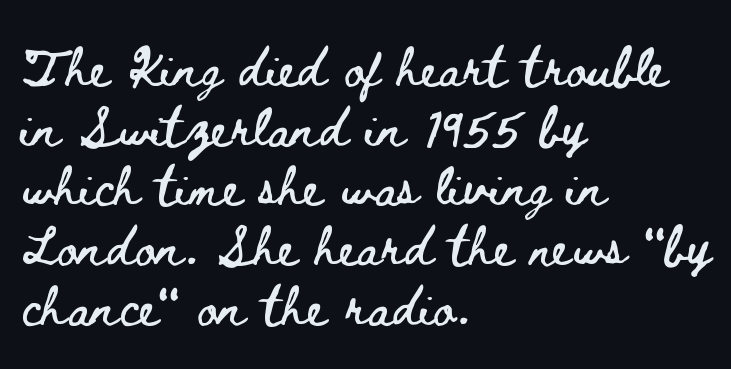
{"width": "wide", "stroke_contrast": "low", "x_height": "small", "monospaced": "no", "underline": "no", "align": "left", "line_spacing": "normal", "line_spacing_ratio": 1.53, "letter_spacing": "normal", "letter_spacing_em": 0.0, "glyph_px": 39}
